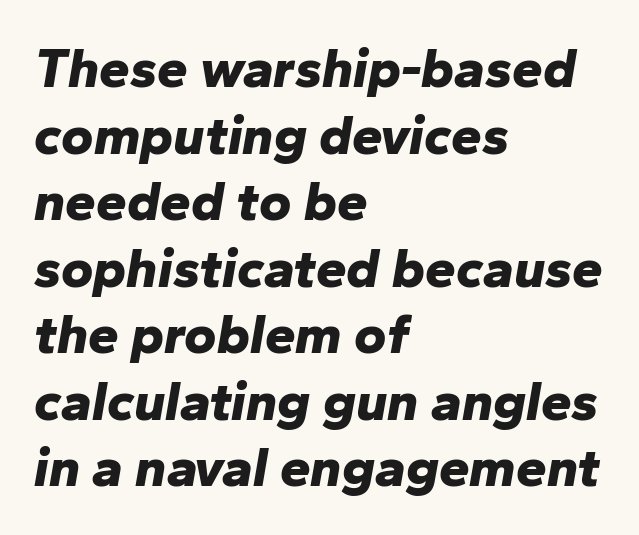
{"italic": "yes", "lean": "right", "slant_degrees": 10, "bold": "yes", "weight": "bold", "width": "normal", "stroke_contrast": "low", "x_height": "medium", "monospaced": "no", "underline": "no", "align": "left", "line_spacing_ratio": 1.21, "letter_spacing": "normal", "letter_spacing_em": 0.0, "glyph_px": 55}
